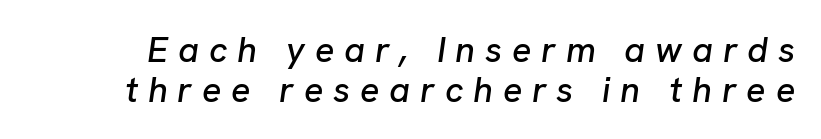
{"italic": "yes", "lean": "right", "slant_degrees": 8, "width": "normal", "stroke_contrast": "low", "x_height": "medium", "monospaced": "no", "underline": "no", "line_spacing": "tight", "line_spacing_ratio": 1.11, "letter_spacing": "wide", "letter_spacing_em": 0.27, "glyph_px": 36}
